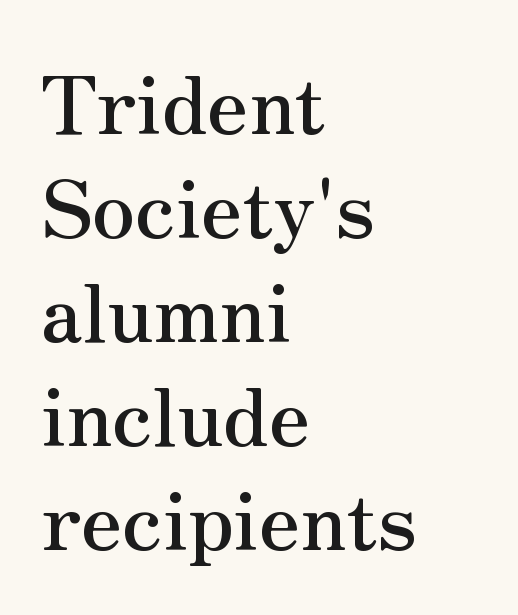
Caption: multi-line text, flush left, ragged right. Each row of text sits above clean, open space. The rows are spaced the way most documents space them. Notice how the stems are strictly vertical — no italics here. Note the varied advance widths — an 'i' is clearly narrower than an 'm'.
